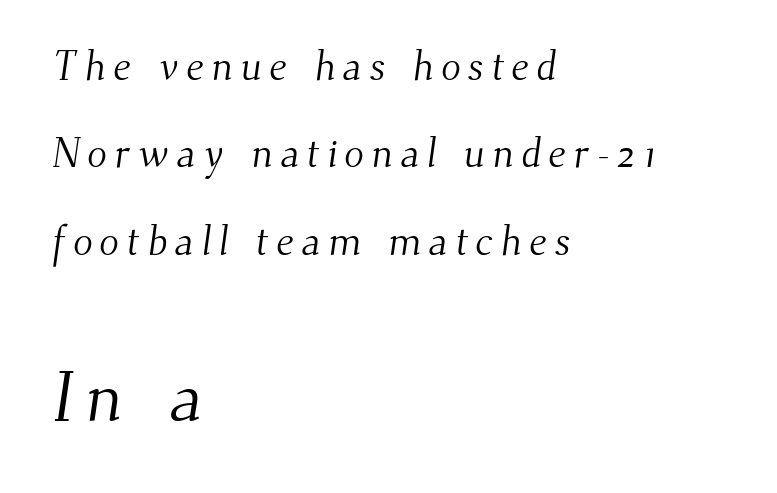
Varying glyph widths throughout — classic text-font behaviour. The block of text is sparse from top to bottom, with ample space between rows. The following chunk of copy outweighs the initial chunk in type size. Heaviness? Minimal to ordinary, like unemphasized prose. The passage shown is typeset with a serif family.
